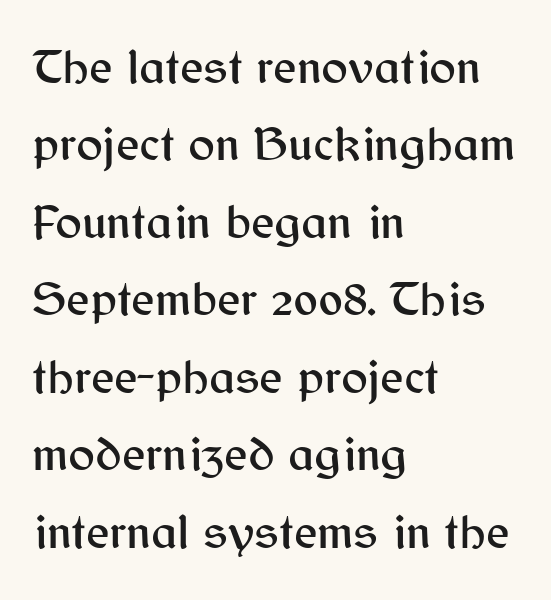
Q: Is the text italic (slanted)? A: No, it is upright.
Q: Is the typeface a serif or a sans-serif typeface? A: Sans-serif.
Q: Is the text underlined? A: No.
Q: How is the paragraph aligned? A: Left-aligned.
Q: Is the spacing between letters normal or unusually wide? A: Normal.
Q: Is the spacing between lines tight, normal or loose? A: Normal.
Q: Width (condensed, normal, or wide)? A: Normal.
Q: Stroke contrast? A: Medium.
Q: x-height? A: Medium.
Q: Monospaced? A: No.
